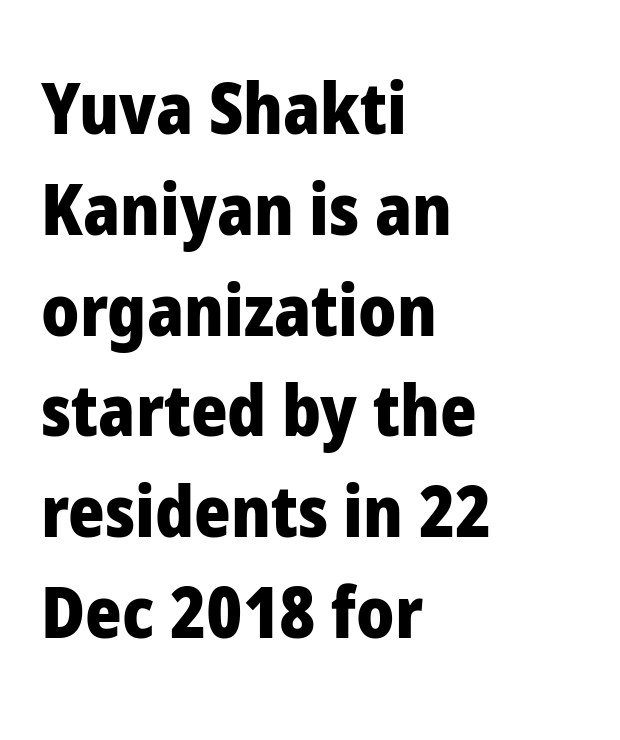
Q: Is the text bold? A: Yes.
Q: Is the text italic (slanted)? A: No, it is upright.
Q: Is the typeface a serif or a sans-serif typeface? A: Sans-serif.
Q: Is the text underlined? A: No.
Q: How is the paragraph aligned? A: Left-aligned.
Q: Is the spacing between letters normal or unusually wide? A: Normal.
Q: Is the spacing between lines tight, normal or loose? A: Normal.
Q: Width (condensed, normal, or wide)? A: Normal.
Q: Stroke contrast? A: Low.
Q: x-height? A: Medium.
Q: Monospaced? A: No.
